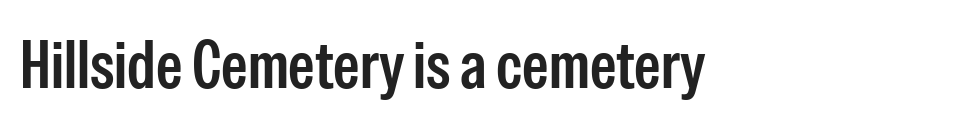
Q: Is the text bold? A: Semi-bold.
Q: Is the text italic (slanted)? A: No, it is upright.
Q: Is the typeface a serif or a sans-serif typeface? A: Sans-serif.
Q: Is the text underlined? A: No.
Q: How is the paragraph aligned? A: Left-aligned.
Q: Is the spacing between letters normal or unusually wide? A: Normal.
Q: Width (condensed, normal, or wide)? A: Condensed.
Q: Stroke contrast? A: Low.
Q: x-height? A: Medium.
Q: Monospaced? A: No.
